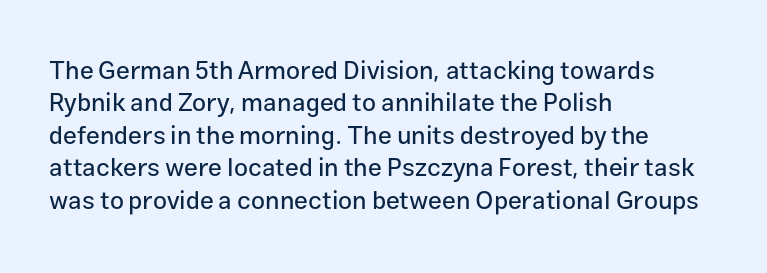
The image shows 25 px text type, upright; set left-aligned, normal line spacing (1.3x), normal letter spacing, not underlined.
